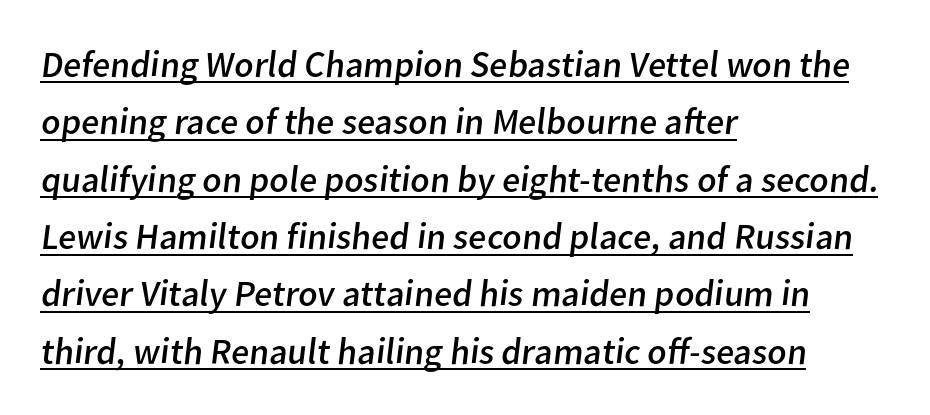
{"serif": "no", "bold": "no", "weight": "regular", "width": "normal", "stroke_contrast": "low", "x_height": "medium", "monospaced": "no", "underline": "yes", "align": "left", "line_spacing": "normal", "line_spacing_ratio": 1.55, "letter_spacing": "normal", "letter_spacing_em": 0.0, "glyph_px": 37}
